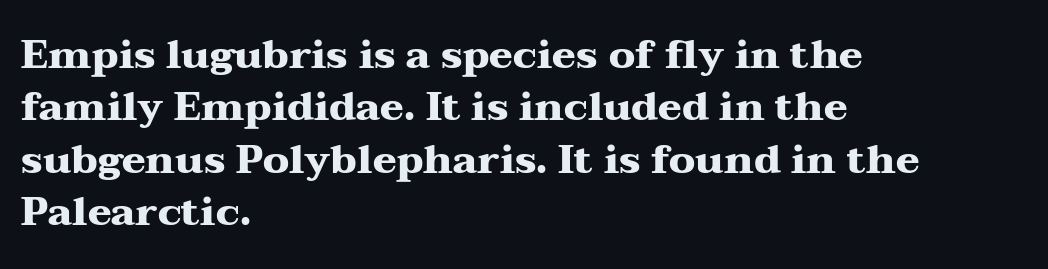
Underline: absent. Alignment: flush left. The passage shown is typed in a proportional face where columns would drift. The specimen reads as upright at a glance. These lines carry a lot of weight — the face is fully bold.
